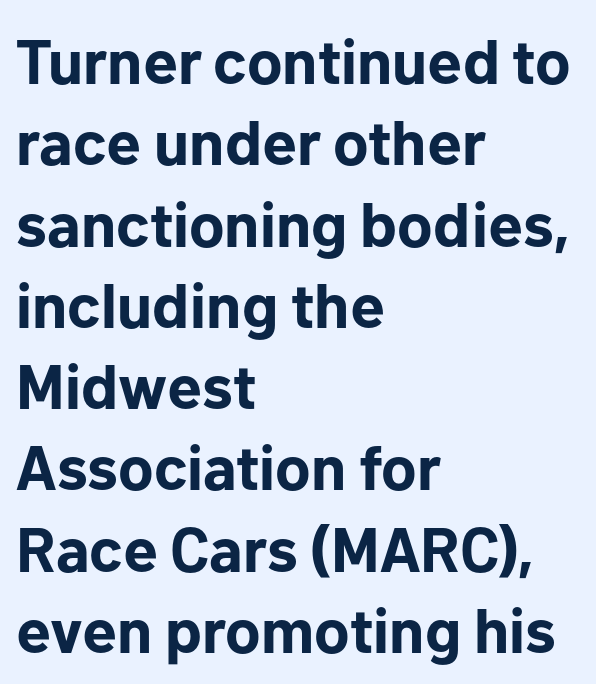
{"serif": "no", "italic": "no", "bold": "yes", "weight": "bold", "width": "normal", "stroke_contrast": "low", "x_height": "medium", "monospaced": "no", "underline": "no", "align": "left", "line_spacing": "normal", "line_spacing_ratio": 1.29, "letter_spacing": "normal", "letter_spacing_em": 0.0, "glyph_px": 63}
